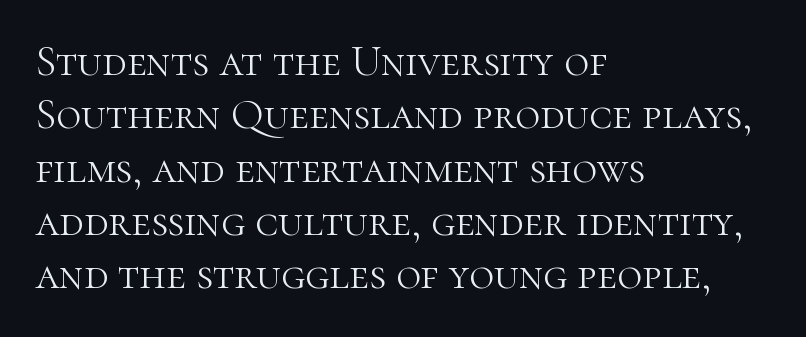
Q: Is the text bold? A: No.
Q: Is the text italic (slanted)? A: No, it is upright.
Q: Is the typeface a serif or a sans-serif typeface? A: Serif.
Q: Is the text underlined? A: No.
Q: How is the paragraph aligned? A: Left-aligned.
Q: Is the spacing between letters normal or unusually wide? A: Normal.
Q: Width (condensed, normal, or wide)? A: Normal.
Q: Stroke contrast? A: High.
Q: x-height? A: Medium.
Q: Monospaced? A: No.
